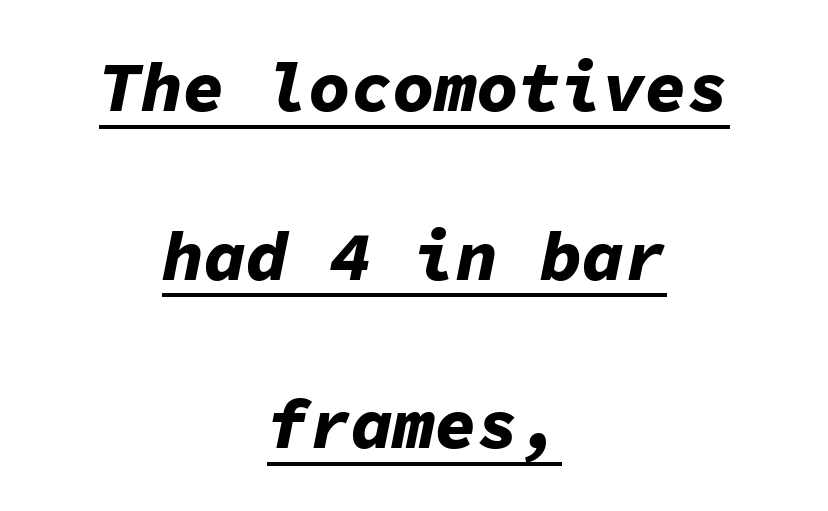
{"italic": "yes", "lean": "right", "slant_degrees": 11, "bold": "yes", "weight": "bold", "width": "normal", "stroke_contrast": "low", "x_height": "medium", "monospaced": "yes", "underline": "yes", "align": "center", "line_spacing": "loose", "line_spacing_ratio": 2.41, "letter_spacing": "normal", "letter_spacing_em": 0.0, "glyph_px": 70}
